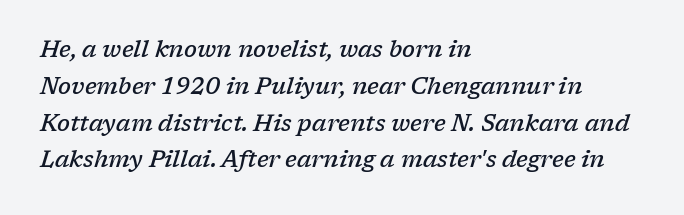
The image shows 23 px text type, italic (leaning right); set left-aligned, normal line spacing (1.6x), normal letter spacing, not underlined.
